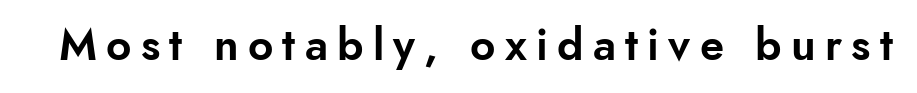
{"serif": "no", "italic": "no", "width": "normal", "stroke_contrast": "low", "x_height": "small", "monospaced": "no", "underline": "no", "letter_spacing": "wide", "letter_spacing_em": 0.21, "glyph_px": 44}
